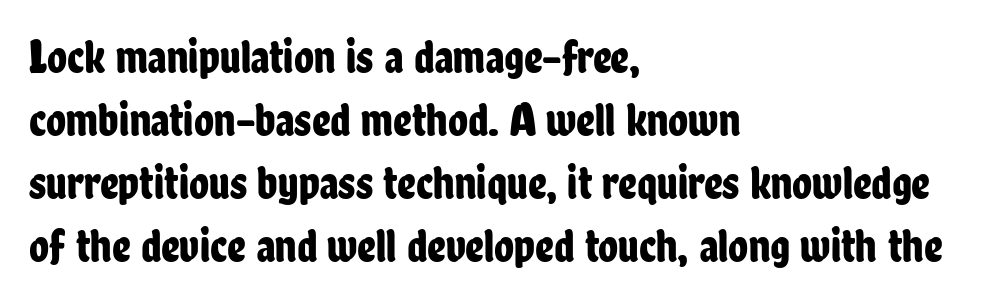
The image shows 46 px condensed sans-serif type, upright; set left-aligned, normal line spacing (1.37x), normal letter spacing, not underlined; low stroke contrast and a medium x-height.
